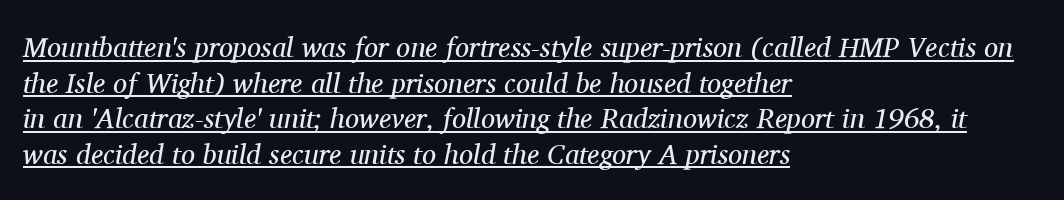
{"serif": "yes", "italic": "yes", "lean": "right", "slant_degrees": 11, "bold": "no", "weight": "regular", "width": "normal", "stroke_contrast": "medium", "x_height": "medium", "monospaced": "no", "underline": "yes", "align": "left", "line_spacing": "normal", "line_spacing_ratio": 1.27, "letter_spacing": "normal", "letter_spacing_em": 0.0, "glyph_px": 28}
